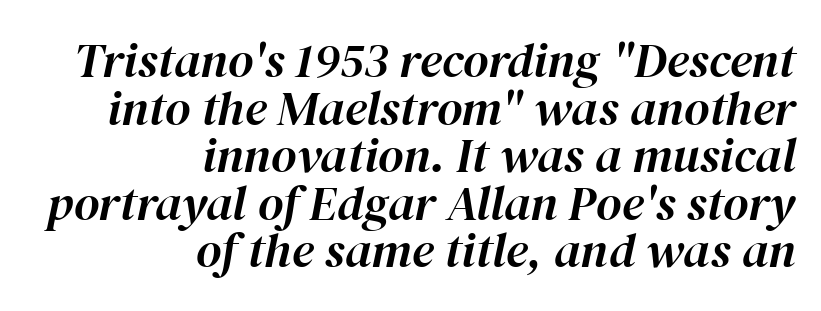
The block of text is dense from top to bottom, with scant space between rows. Right-aligned paragraph, ragged on the left. The face used here is proportionally spaced, like ordinary book or web type. Words appear dense and cohesive because spacing is normal.
